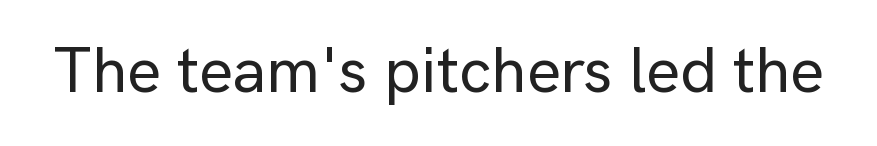
Inter-character spacing is left at the font's built-in metrics. Looks like regular typesetting: each glyph gets only the width it needs. The lettering stays uniformly vertical, giving the passage a roman look. A bare baseline throughout the passage. Observe the absence of serifs on each vertical stroke in this sample.
